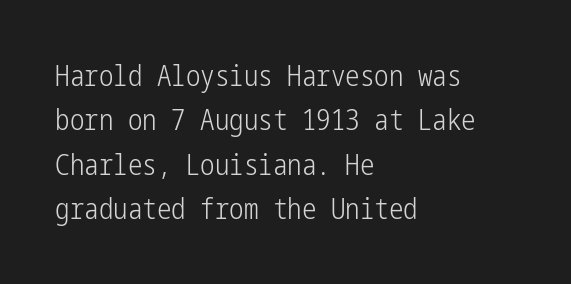
Unmarked baselines from the first word to the last. Caption: face not bold, strokes unweighted. The vertical gap from one line to the next is medium. No italicization has been applied; the sample stays upright. Where is the straight margin? On the left.
